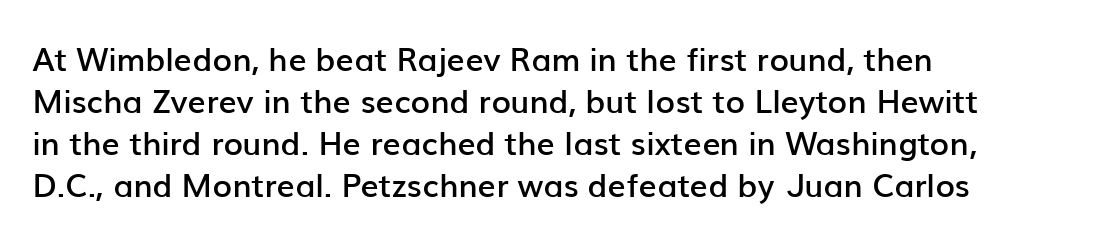
Q: Is the text bold? A: Semi-bold.
Q: Is the text italic (slanted)? A: No, it is upright.
Q: Is the typeface a serif or a sans-serif typeface? A: Sans-serif.
Q: Is the text underlined? A: No.
Q: How is the paragraph aligned? A: Left-aligned.
Q: Is the spacing between letters normal or unusually wide? A: Normal.
Q: Is the spacing between lines tight, normal or loose? A: Normal.
Q: Width (condensed, normal, or wide)? A: Normal.
Q: Stroke contrast? A: Low.
Q: x-height? A: Medium.
Q: Monospaced? A: No.
